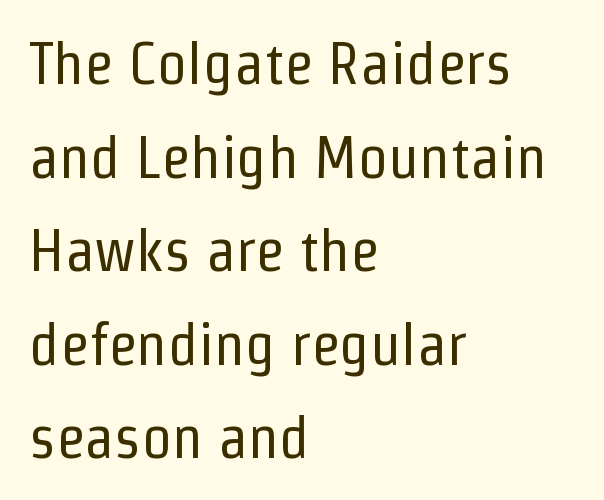
The image shows 60 px regular-weight, condensed sans-serif type, upright; set left-aligned, normal line spacing (1.56x), normal letter spacing, not underlined; low stroke contrast and a medium x-height.
